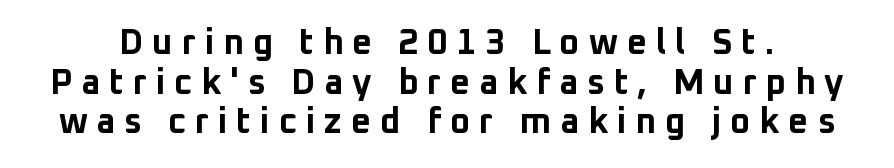
Q: Is the text bold? A: Yes.
Q: Is the text italic (slanted)? A: No, it is upright.
Q: Is the typeface a serif or a sans-serif typeface? A: Sans-serif.
Q: Is the text underlined? A: No.
Q: Is the spacing between letters normal or unusually wide? A: Unusually wide.
Q: Is the spacing between lines tight, normal or loose? A: Tight.
Q: Width (condensed, normal, or wide)? A: Normal.
Q: Stroke contrast? A: Low.
Q: x-height? A: Medium.
Q: Monospaced? A: No.
